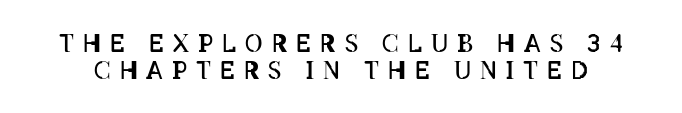
{"italic": "no", "bold": "no", "underline": "no", "line_spacing": "tight", "line_spacing_ratio": 1.12, "letter_spacing": "wide", "letter_spacing_em": 0.38, "glyph_px": 24}
